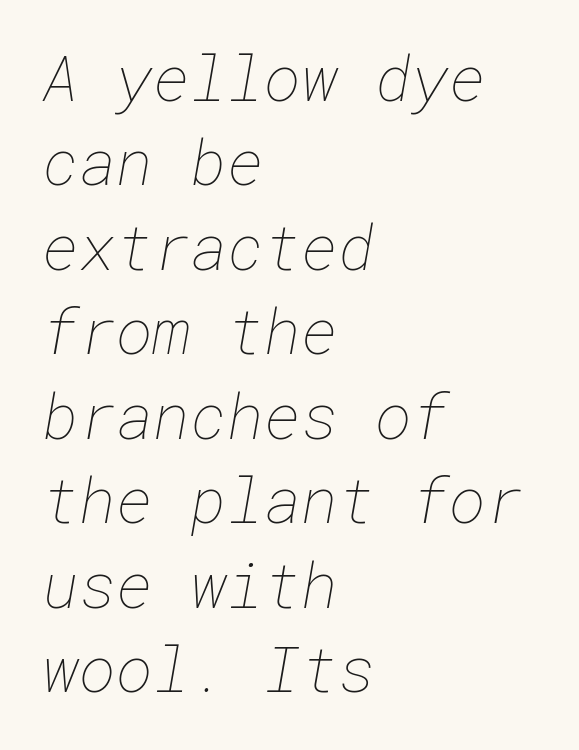
The image shows 63 px thin type; set left-aligned, normal line spacing (1.34x), normal letter spacing, not underlined; low stroke contrast and a medium x-height.
